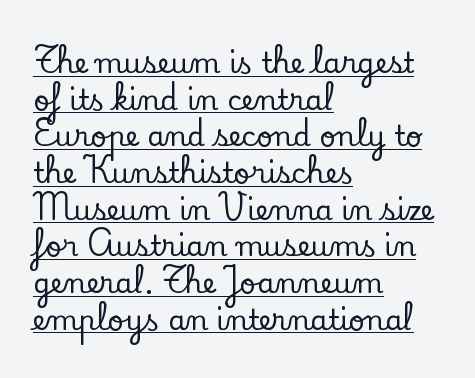
The image shows 28 px serif type, upright; set left-aligned, normal line spacing (1.31x), normal letter spacing, underlined; low stroke contrast and a small x-height.
